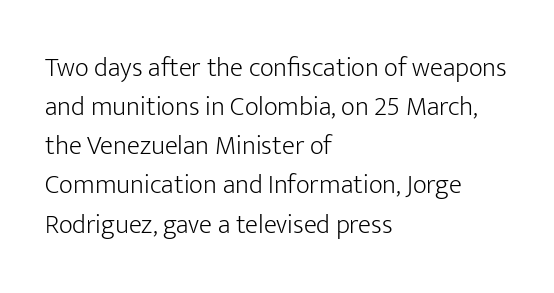
The image shows 27 px text type, upright; set left-aligned, normal line spacing (1.45x), normal letter spacing, not underlined.
